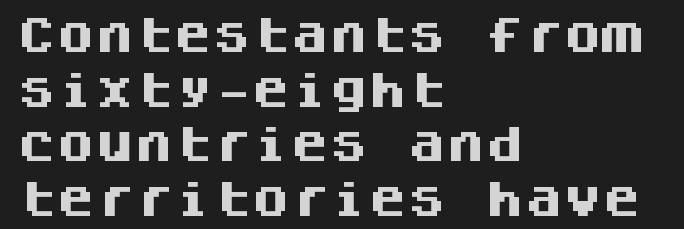
The image shows 39 px heavy sans-serif type, upright, monospaced; set left-aligned, normal line spacing (1.4x), normal letter spacing, not underlined; medium stroke contrast and a large x-height.
